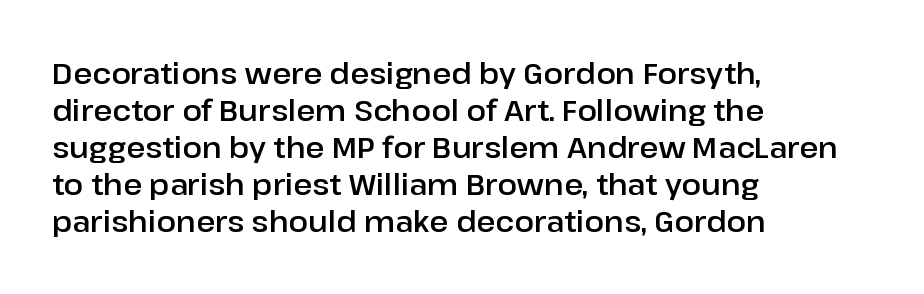
The image shows 29 px sans-serif type, upright; set left-aligned, normal line spacing (1.28x), normal letter spacing, not underlined; low stroke contrast and a medium x-height.
